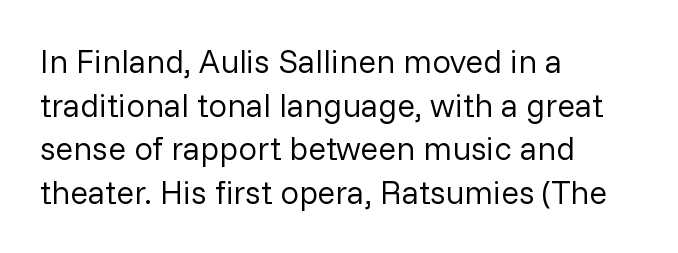
You could not count columns in this text — the font is proportionally spaced. These lines are set flush left with a ragged right edge. Ascenders rise straight up at ninety degrees. The passage shown stacks its lines at a standard gap. Bare-footed words on every line. Words appear dense and cohesive because spacing is normal.
